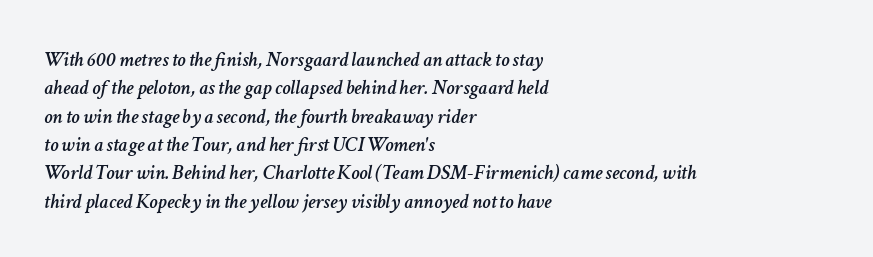
Descenders are the only things crossing below the line. The letters are slanted; this is an italic face. Notice how the passage keeps a crisp vertical edge on the left only. This sample uses plain, unmodified letter spacing.
